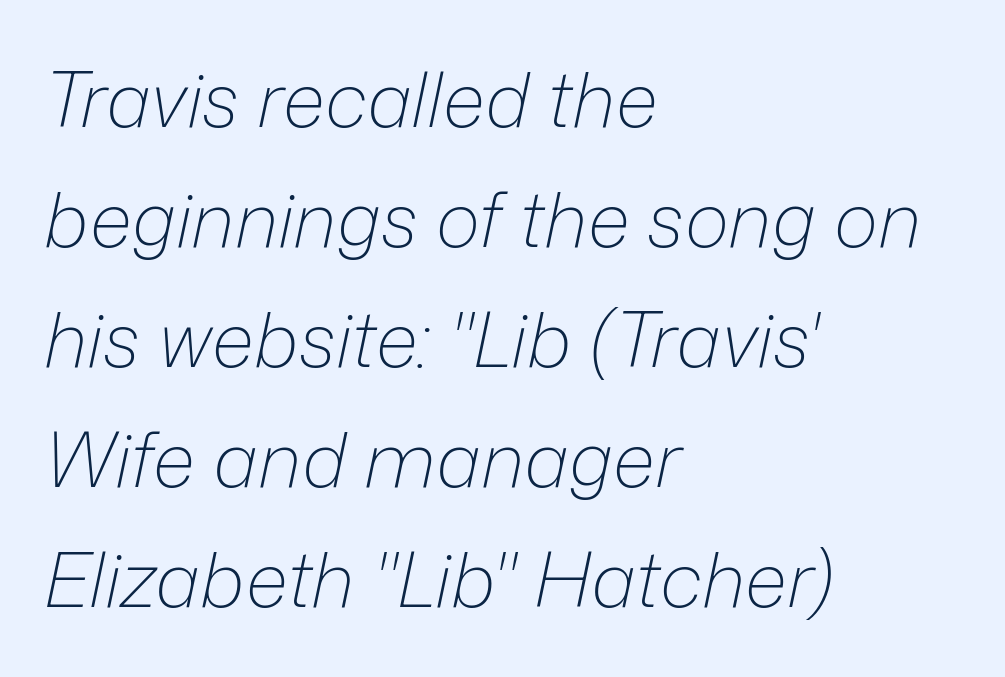
{"italic": "yes", "lean": "right", "slant_degrees": 12, "bold": "no", "weight": "light", "width": "normal", "stroke_contrast": "low", "x_height": "medium", "monospaced": "no", "underline": "no", "align": "left", "line_spacing": "normal", "line_spacing_ratio": 1.58, "letter_spacing": "normal", "letter_spacing_em": 0.0, "glyph_px": 76}
